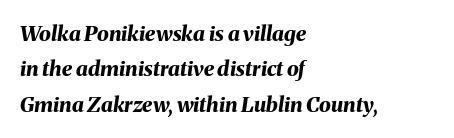
{"italic": "yes", "lean": "right", "slant_degrees": 8, "bold": "yes", "underline": "no", "align": "left", "line_spacing": "normal", "line_spacing_ratio": 1.69, "letter_spacing": "normal", "letter_spacing_em": 0.0, "glyph_px": 21}
